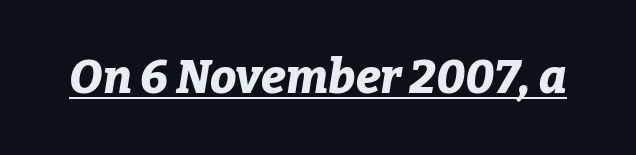
The image shows 47 px bold type, italic (leaning right); set normal letter spacing, underlined; low stroke contrast and a medium x-height.
